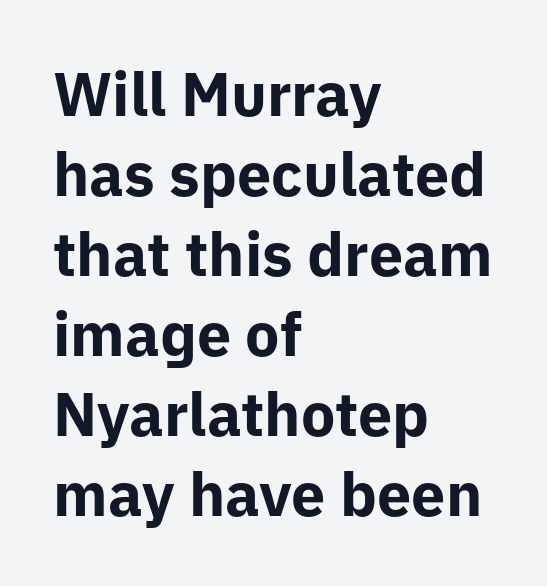
These lines are set flush left with a ragged right edge. Stroke terminals: plain, sans-serif. Glyph-to-glyph distance matches everyday printed text. Students, observe: this is what conventionally led text looks like.
